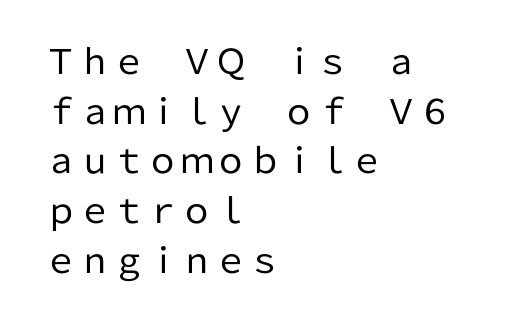
The image shows 34 px regular-weight sans-serif type, upright; set left-aligned, normal line spacing (1.46x), normal letter spacing, not underlined; low stroke contrast and a medium x-height.
